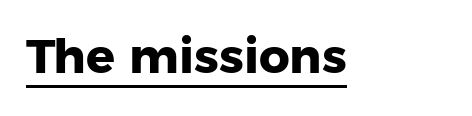
Glance below the letters and you will spot a drawn line. Observe the absence of serifs on each vertical stroke in this sample. A full-strength bold gives these letters their thick strokes. The passage shown is typed in a proportional face where columns would drift. The letters stand straight up with perfectly vertical stems.
